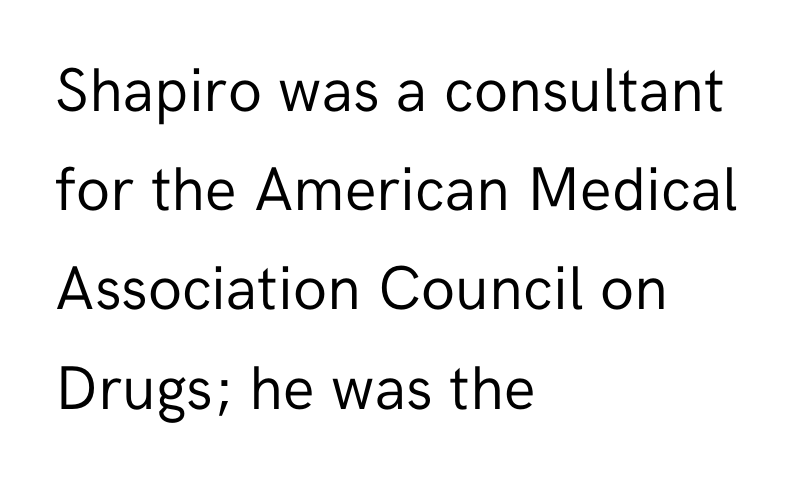
The image shows 62 px regular-weight sans-serif type, upright; set left-aligned, normal line spacing (1.6x), normal letter spacing, not underlined; low stroke contrast and a medium x-height.
